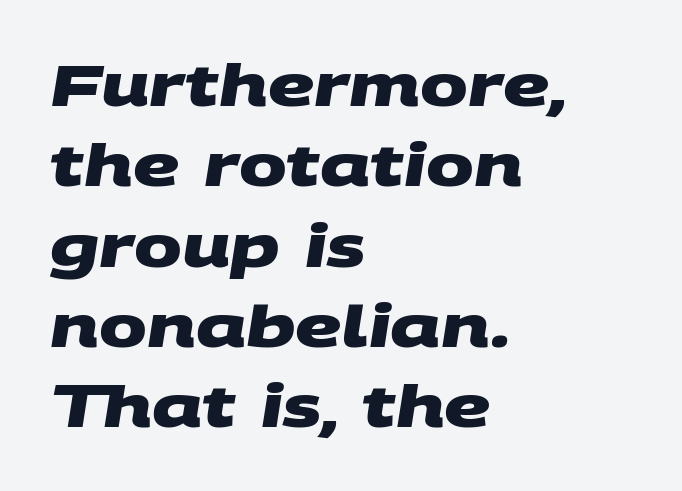
The rendering keeps characters at their native spacing. Letterform terminals end flat and unadorned throughout the passage. The passage shown is typed in a proportional face where columns would drift. This block has exactly the height ordinary leading produces.
